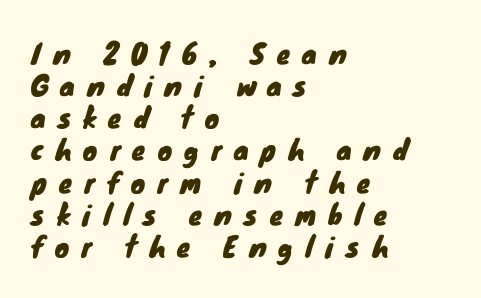
Q: Is the text underlined? A: No.
Q: How is the paragraph aligned? A: Left-aligned.
Q: Is the spacing between letters normal or unusually wide? A: Unusually wide.
